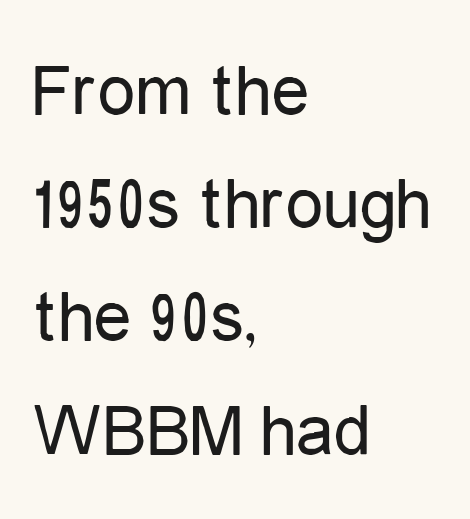
{"serif": "no", "italic": "no", "bold": "no", "weight": "regular", "width": "condensed", "stroke_contrast": "low", "x_height": "medium", "monospaced": "no", "underline": "no", "align": "left", "line_spacing": "normal", "line_spacing_ratio": 1.51, "letter_spacing": "normal", "letter_spacing_em": 0.0, "glyph_px": 75}
